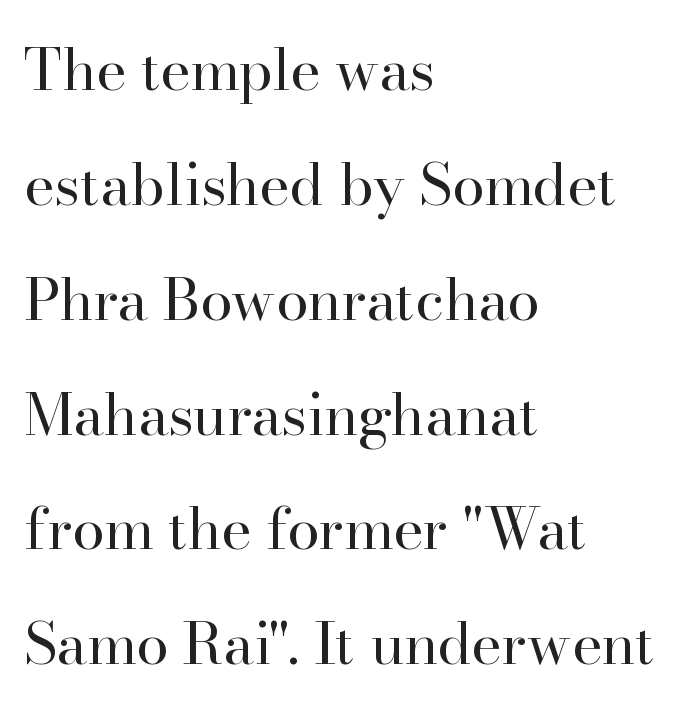
{"serif": "yes", "italic": "no", "bold": "no", "weight": "regular", "width": "normal", "stroke_contrast": "high", "x_height": "small", "monospaced": "no", "underline": "no", "align": "left", "line_spacing": "loose", "line_spacing_ratio": 1.98, "letter_spacing": "normal", "letter_spacing_em": 0.0, "glyph_px": 58}
